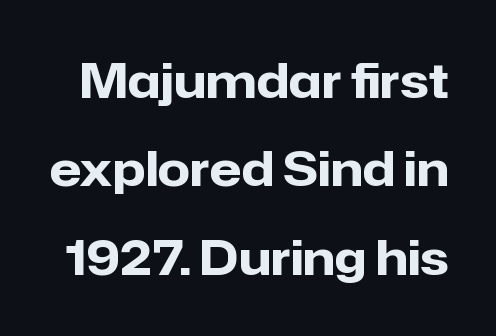
Q: Is the text bold? A: Yes.
Q: Is the text italic (slanted)? A: No, it is upright.
Q: Is the typeface a serif or a sans-serif typeface? A: Sans-serif.
Q: Is the text underlined? A: No.
Q: Is the spacing between letters normal or unusually wide? A: Normal.
Q: Width (condensed, normal, or wide)? A: Normal.
Q: Stroke contrast? A: Low.
Q: x-height? A: Medium.
Q: Monospaced? A: No.
